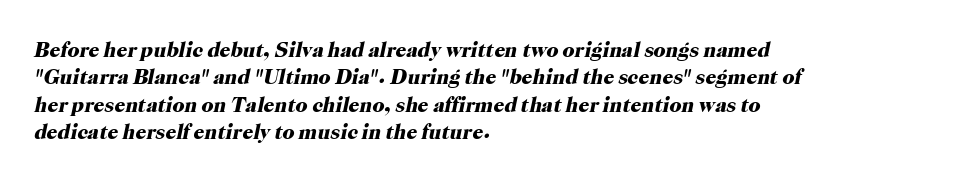
The image shows 21 px bold type, italic (leaning right); set left-aligned, normal line spacing (1.3x), normal letter spacing, not underlined.
